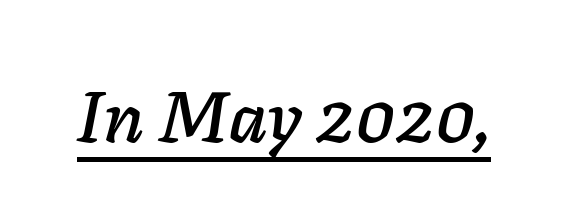
The image shows 72 px text type, italic (leaning right); set normal letter spacing, underlined; low stroke contrast and a medium x-height.
